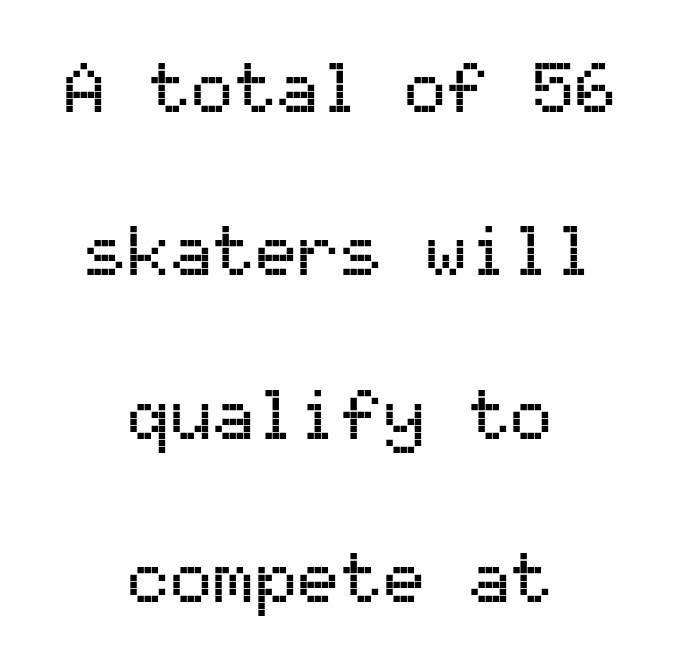
The glyphs are unaccompanied by any horizontal stroke below them. The paragraph shown floats in the horizontal middle. Each letter, wide or thin by design, is forced into the same width here. The passage shown is typeset with a sans-serif family. Quick note: not italic, upright.
